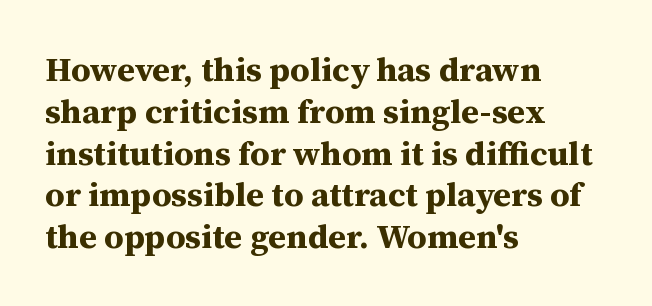
{"serif": "yes", "italic": "no", "bold": "yes", "weight": "bold", "width": "normal", "stroke_contrast": "medium", "x_height": "medium", "monospaced": "no", "underline": "no", "align": "left", "line_spacing_ratio": 1.23, "letter_spacing": "normal", "letter_spacing_em": 0.0, "glyph_px": 34}
